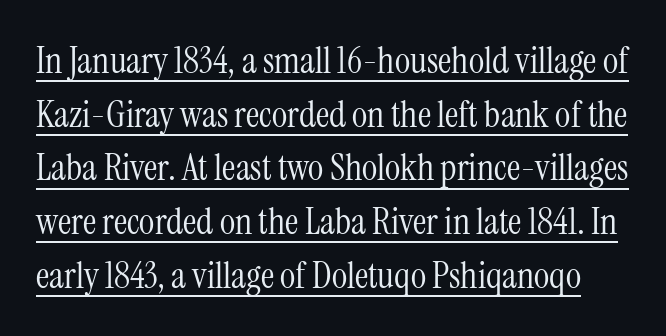
The image shows 37 px light, condensed serif type, upright; set normal line spacing (1.45x), normal letter spacing, underlined; medium stroke contrast and a medium x-height.
